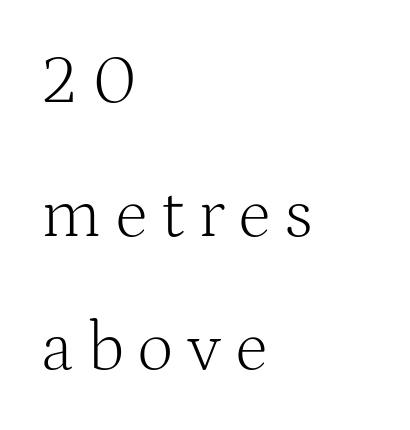
The vertical gap from one line to the next is large. Any mark beneath the type? The region is blank. Every stem runs plumb, perpendicular to the baseline. The line texture is sparse and dotted thanks to wide tracking. The designer went with a serif here, giving each stem small feet. Is this a fixed-width face? No — the glyphs have proportional, varying widths.
